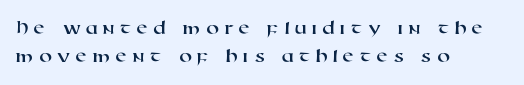
The image shows 21 px text type; set left-aligned, normal line spacing (1.33x), unusually wide letter spacing (+0.23 em), not underlined.
